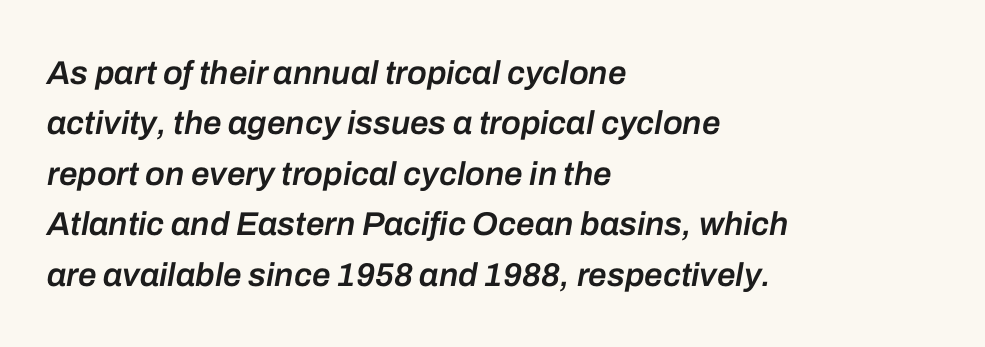
This rendering leaves character spacing at its baseline value. Evenly set lines give the paragraph a standard silhouette. Note the varied advance widths — an 'i' is clearly narrower than an 'm'. If you drew a line through each stem, it would be angled. Any mark beneath the type? The region is blank.
